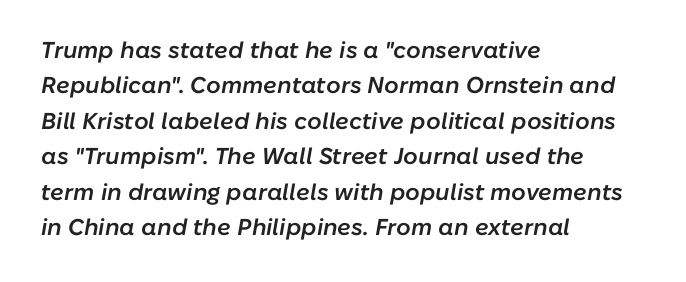
{"italic": "yes", "lean": "right", "slant_degrees": 10, "bold": "semi", "underline": "no", "align": "left", "line_spacing": "normal", "line_spacing_ratio": 1.54, "letter_spacing": "normal", "letter_spacing_em": 0.0, "glyph_px": 23}
